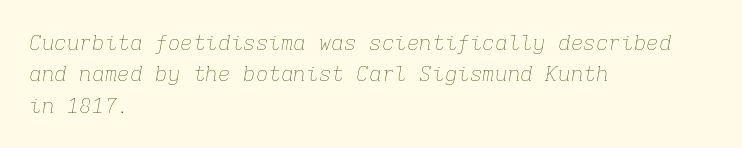
The line-height multiplier appears to be the usual default. In terms of posture, this sample is oblique. The rendering keeps characters at their native spacing. The compositor pushed each line to the left boundary. Stems here are at most as thick as an everyday book face.
